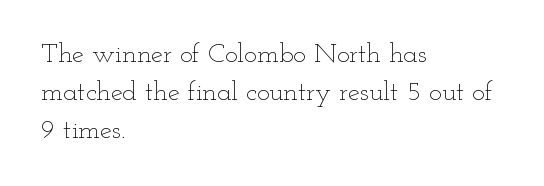
The image shows 27 px text type, upright; set left-aligned, normal line spacing (1.4x), normal letter spacing, not underlined.
